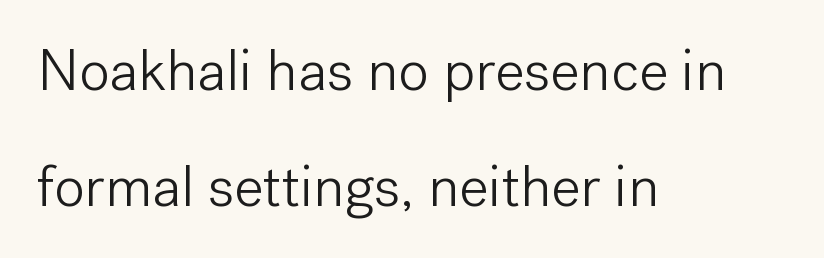
Q: Is the text bold? A: No.
Q: Is the text italic (slanted)? A: No, it is upright.
Q: Is the typeface a serif or a sans-serif typeface? A: Sans-serif.
Q: Is the text underlined? A: No.
Q: How is the paragraph aligned? A: Left-aligned.
Q: Is the spacing between letters normal or unusually wide? A: Normal.
Q: Is the spacing between lines tight, normal or loose? A: Loose.
Q: Width (condensed, normal, or wide)? A: Normal.
Q: Stroke contrast? A: Low.
Q: x-height? A: Medium.
Q: Monospaced? A: No.
